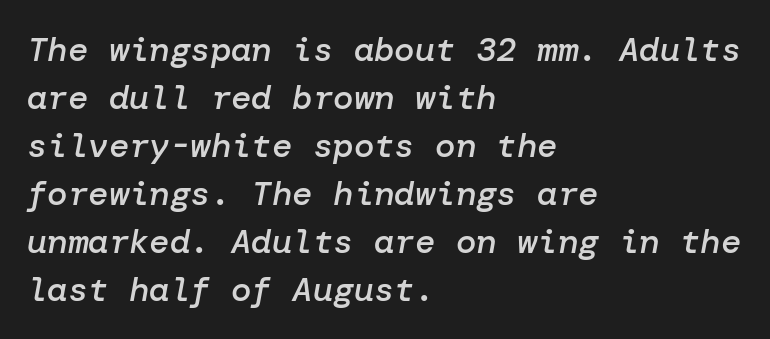
The image shows 34 px semibold type, italic (leaning right); set left-aligned, normal line spacing (1.41x), normal letter spacing, not underlined; low stroke contrast and a medium x-height.
